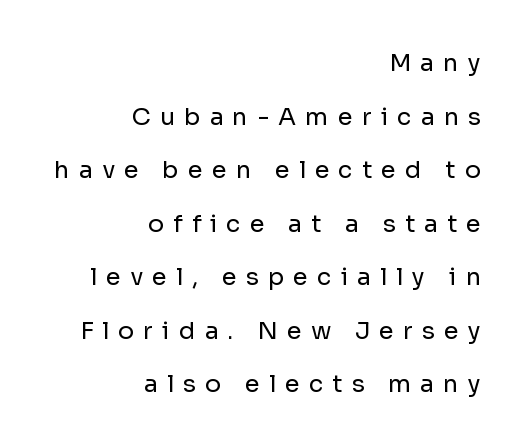
{"italic": "no", "bold": "no", "underline": "no", "align": "right", "line_spacing": "loose", "line_spacing_ratio": 2.23, "letter_spacing": "wide", "letter_spacing_em": 0.38, "glyph_px": 24}
